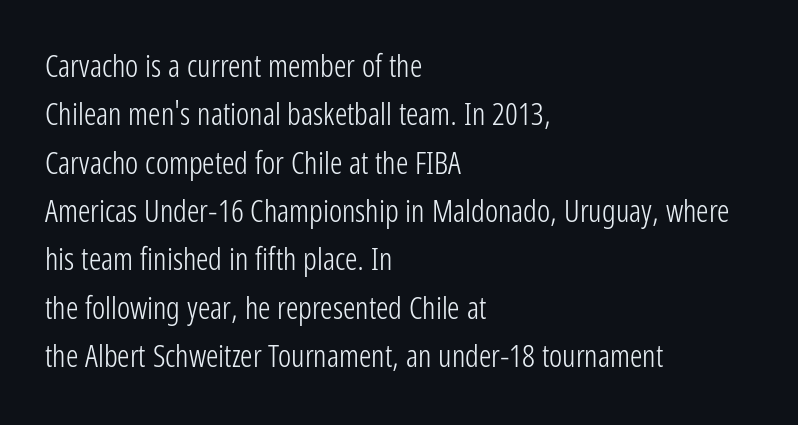
The type family on display is of the sans-serif kind. Standard letterfit; no display-style spreading of the glyphs. Looks like regular typesetting: each glyph gets only the width it needs. Compared with a typical body face, this is equally light or lighter still. The rendering uses a moderate line-height, typical for paragraphs.
